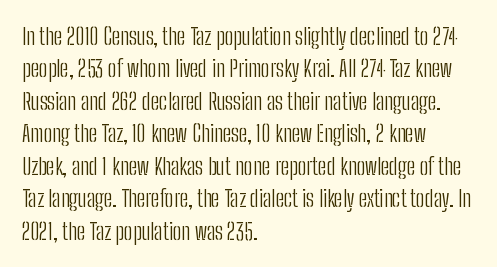
The tracking reads as untouched default to a designer's eye. Layout note: lines flush left. Students, observe: this is what conventionally led text looks like. Underline: absent.
